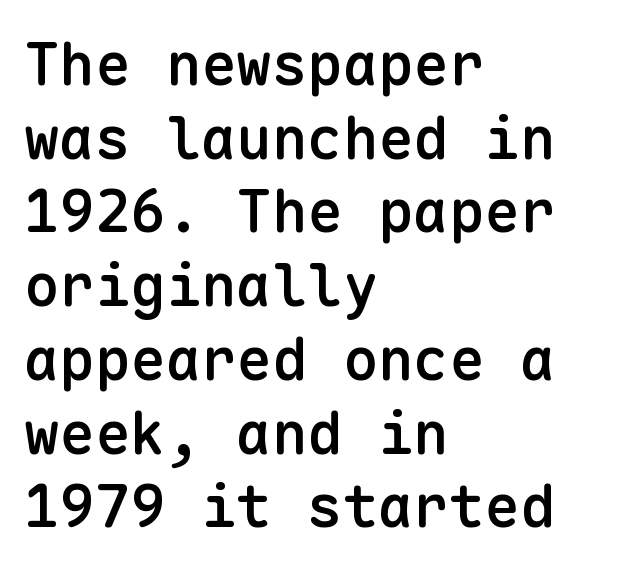
Is this a fixed-width face? Yes — each glyph sits in an identical cell. The type sits square on the baseline with zero lean. Evenly set lines give the paragraph a standard silhouette. The rendering keeps characters at their native spacing. The face used here is a sans, in the tradition of grotesques and geometrics. Honestly, there is no underline to notice here at all.
